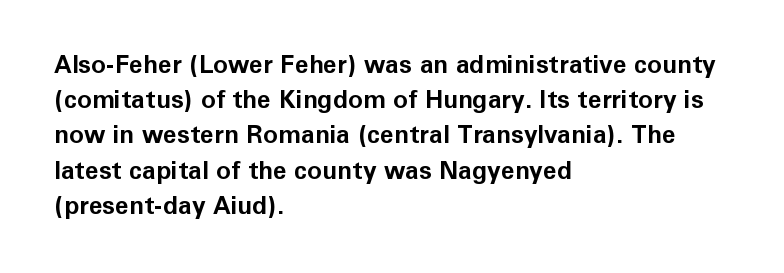
Q: Is the text bold? A: Yes.
Q: Is the text italic (slanted)? A: No, it is upright.
Q: Is the text underlined? A: No.
Q: How is the paragraph aligned? A: Left-aligned.
Q: Is the spacing between letters normal or unusually wide? A: Normal.
Q: Is the spacing between lines tight, normal or loose? A: Normal.
